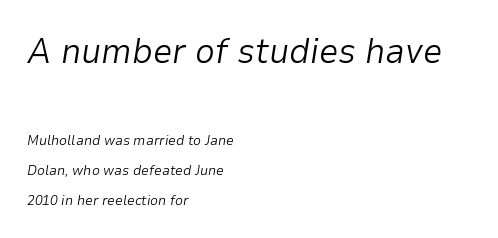
The image shows 35 px light type, italic (leaning right); set left-aligned, loose line spacing (2.15x), normal letter spacing, not underlined; the first (top) block is 2.5x larger; low stroke contrast and a medium x-height.
